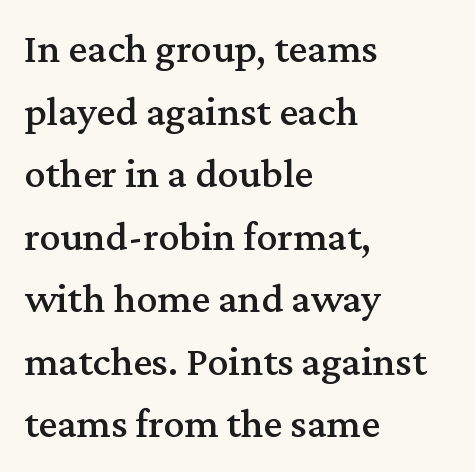
{"serif": "yes", "italic": "no", "width": "normal", "stroke_contrast": "medium", "x_height": "medium", "monospaced": "no", "underline": "no", "align": "left", "line_spacing": "normal", "line_spacing_ratio": 1.49, "letter_spacing": "normal", "letter_spacing_em": 0.0, "glyph_px": 42}
